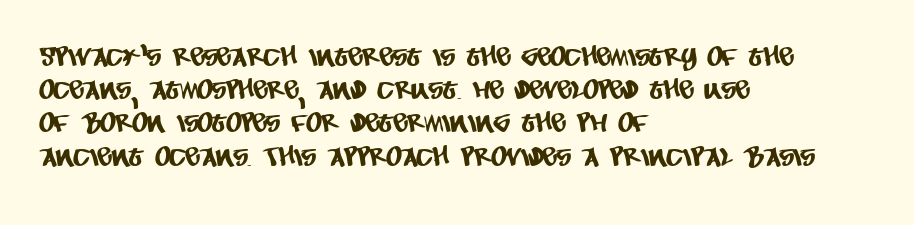
The image shows 27 px text type; set left-aligned, line spacing 1.23x, normal letter spacing, not underlined.
